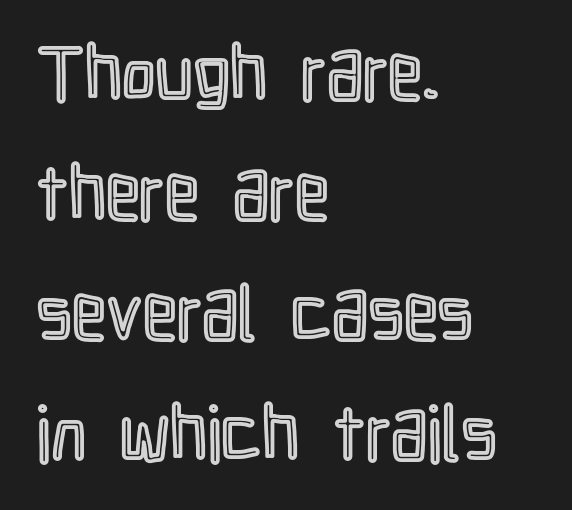
The gap between lines stays unmarked. This rendering uses left alignment, leaving the right contour irregular. Students, observe: this is what conventionally led text looks like. Characters remain perfectly vertical along every line.
